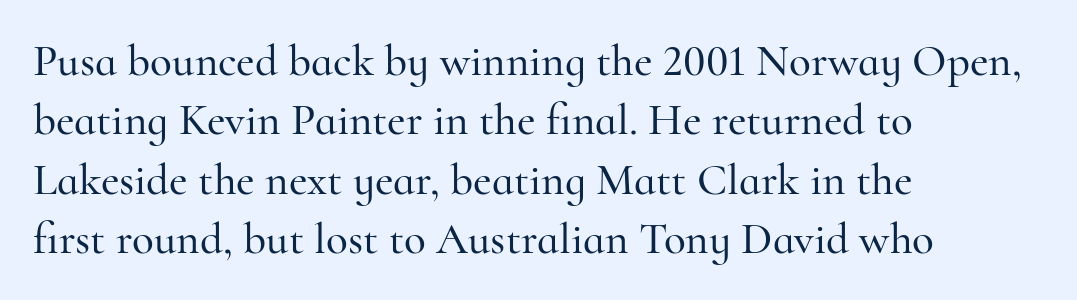
{"serif": "yes", "italic": "no", "width": "normal", "stroke_contrast": "high", "x_height": "small", "monospaced": "no", "underline": "no", "align": "left", "line_spacing": "normal", "line_spacing_ratio": 1.32, "letter_spacing": "normal", "letter_spacing_em": 0.0, "glyph_px": 45}
